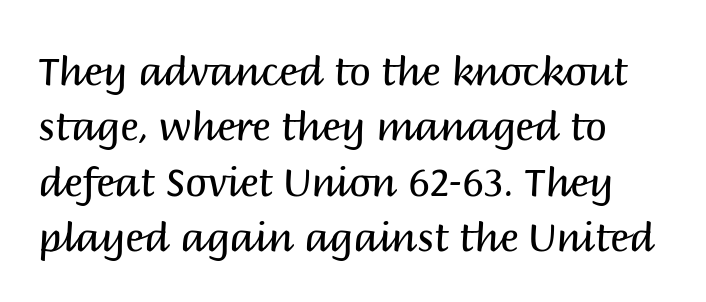
{"serif": "no", "bold": "no", "weight": "regular", "width": "normal", "stroke_contrast": "medium", "x_height": "large", "monospaced": "no", "underline": "no", "line_spacing": "normal", "line_spacing_ratio": 1.42, "letter_spacing": "normal", "letter_spacing_em": 0.0, "glyph_px": 39}
